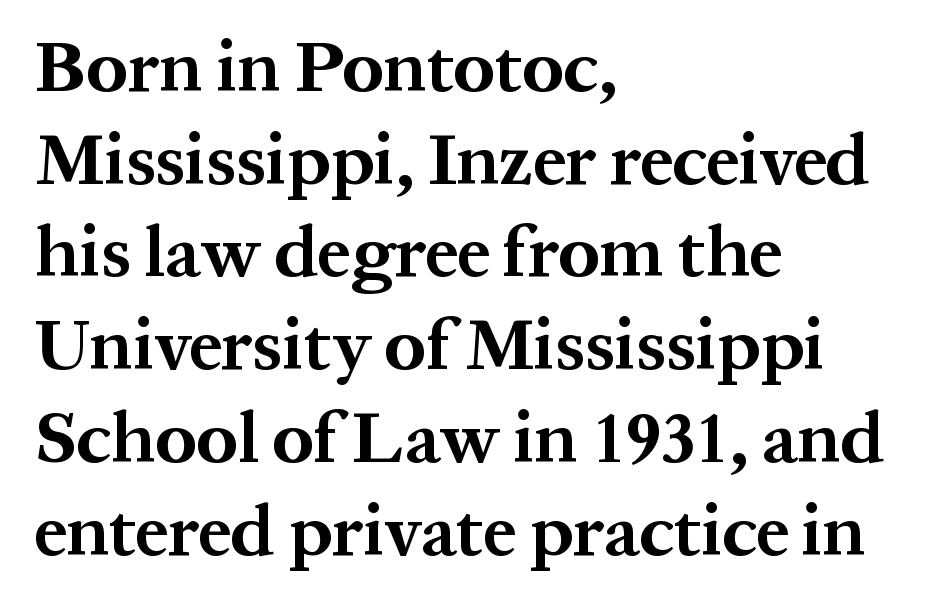
Q: Is the text bold? A: Yes.
Q: Is the text italic (slanted)? A: No, it is upright.
Q: Is the typeface a serif or a sans-serif typeface? A: Serif.
Q: Is the text underlined? A: No.
Q: How is the paragraph aligned? A: Left-aligned.
Q: Is the spacing between letters normal or unusually wide? A: Normal.
Q: Is the spacing between lines tight, normal or loose? A: Normal.
Q: Width (condensed, normal, or wide)? A: Normal.
Q: Stroke contrast? A: Medium.
Q: x-height? A: Medium.
Q: Monospaced? A: No.
